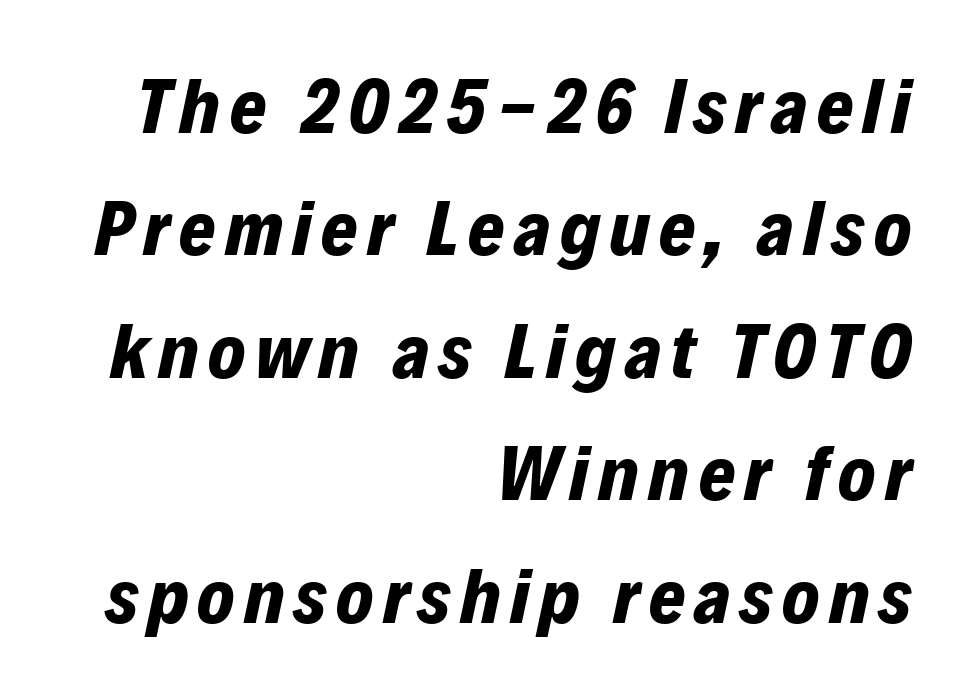
{"italic": "yes", "lean": "right", "slant_degrees": 12, "bold": "yes", "weight": "bold", "width": "normal", "stroke_contrast": "low", "x_height": "medium", "monospaced": "no", "underline": "no", "align": "right", "line_spacing": "normal", "line_spacing_ratio": 1.57, "glyph_px": 78}
